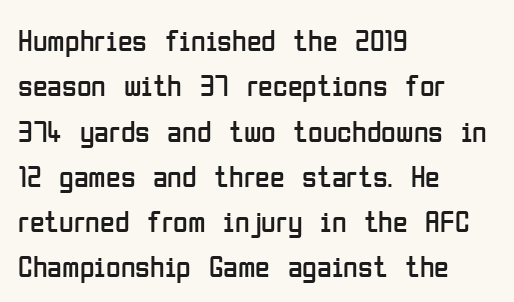
Q: Is the text bold? A: No.
Q: Is the text italic (slanted)? A: No, it is upright.
Q: Is the typeface a serif or a sans-serif typeface? A: Sans-serif.
Q: Is the text underlined? A: No.
Q: How is the paragraph aligned? A: Left-aligned.
Q: Is the spacing between letters normal or unusually wide? A: Normal.
Q: Is the spacing between lines tight, normal or loose? A: Normal.
Q: Width (condensed, normal, or wide)? A: Condensed.
Q: Stroke contrast? A: Low.
Q: x-height? A: Medium.
Q: Monospaced? A: No.
